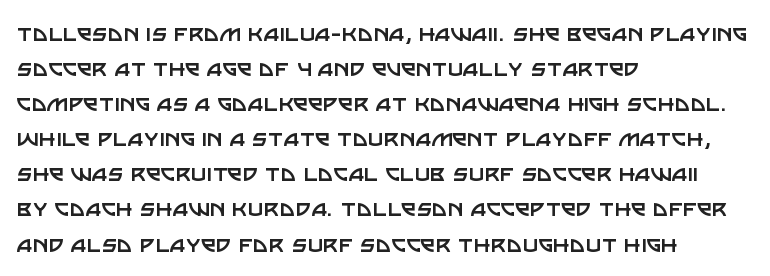
Style check: upright. Plain, unruled lines of type. The paragraph has a hard left edge and a soft right edge. This rendering leaves character spacing at its baseline value. A typesetter would call this leading conventional body-copy spacing. These glyphs show unthickened strokes, regular width or finer.
